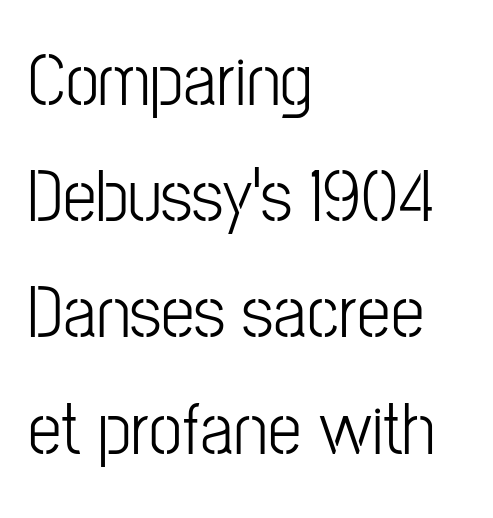
{"serif": "no", "italic": "no", "bold": "no", "weight": "light", "width": "condensed", "stroke_contrast": "low", "x_height": "medium", "monospaced": "no", "underline": "no", "align": "left", "line_spacing": "normal", "line_spacing_ratio": 1.55, "letter_spacing": "normal", "letter_spacing_em": 0.0, "glyph_px": 75}
